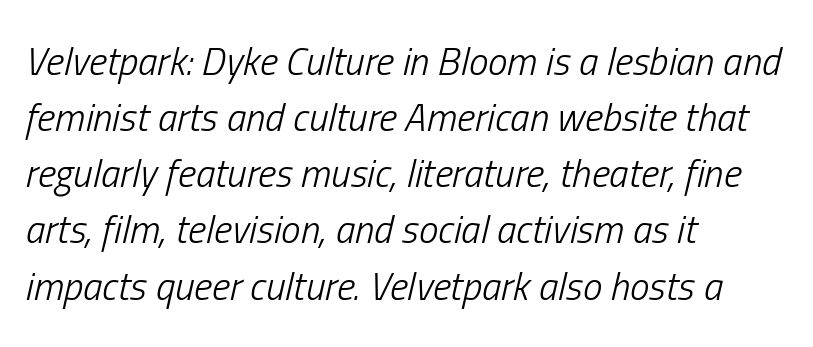
The image shows 39 px light, condensed type, italic (leaning right); set left-aligned, normal line spacing (1.44x), normal letter spacing, not underlined; low stroke contrast and a medium x-height.
